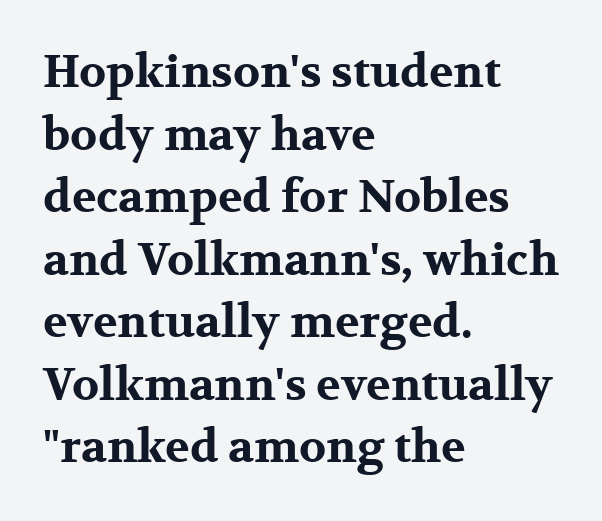
The image shows 45 px bold, wide serif type, upright; set left-aligned, normal line spacing (1.39x), normal letter spacing, not underlined; medium stroke contrast and a medium x-height.
